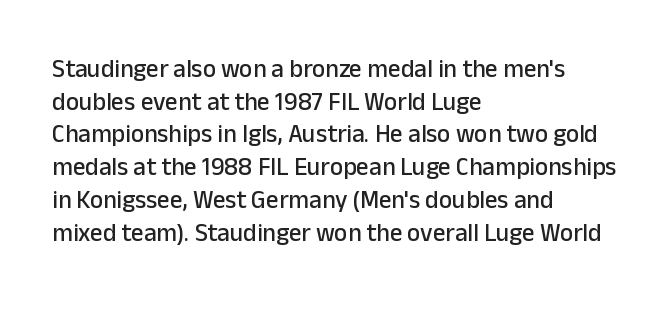
Q: Is the text italic (slanted)? A: No, it is upright.
Q: Is the text underlined? A: No.
Q: How is the paragraph aligned? A: Left-aligned.
Q: Is the spacing between letters normal or unusually wide? A: Normal.
Q: Is the spacing between lines tight, normal or loose? A: Normal.
